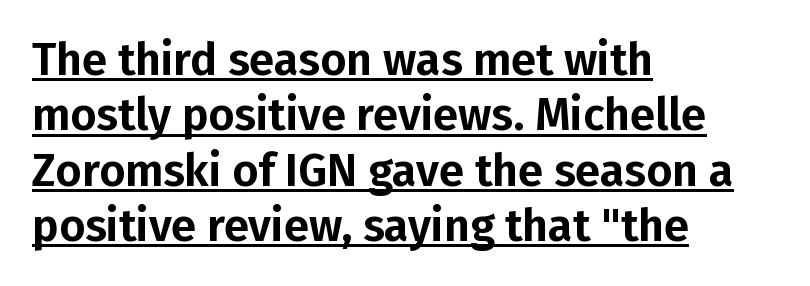
The image shows 45 px sans-serif type, upright; set left-aligned, line spacing 1.23x, normal letter spacing, underlined; low stroke contrast and a medium x-height.
